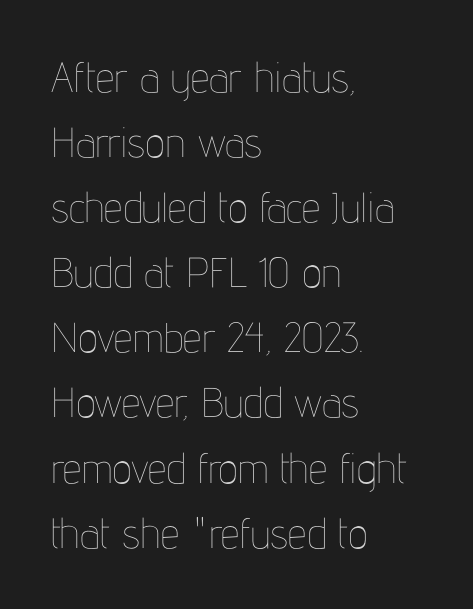
The image shows 42 px thin, condensed type, upright; set left-aligned, normal line spacing (1.55x), normal letter spacing, not underlined; low stroke contrast and a medium x-height.
